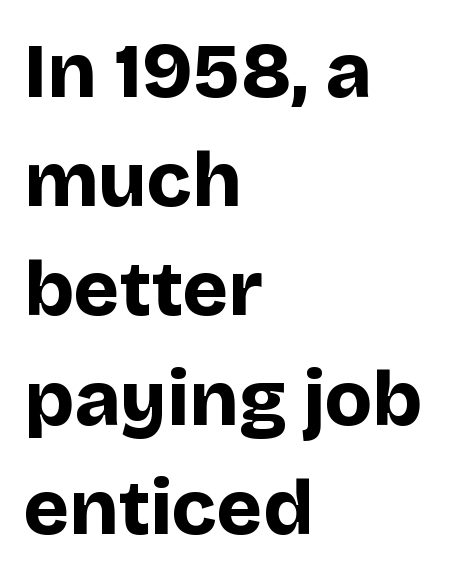
The image shows 78 px bold sans-serif type, upright; set left-aligned, normal line spacing (1.4x), normal letter spacing, not underlined; low stroke contrast and a large x-height.
